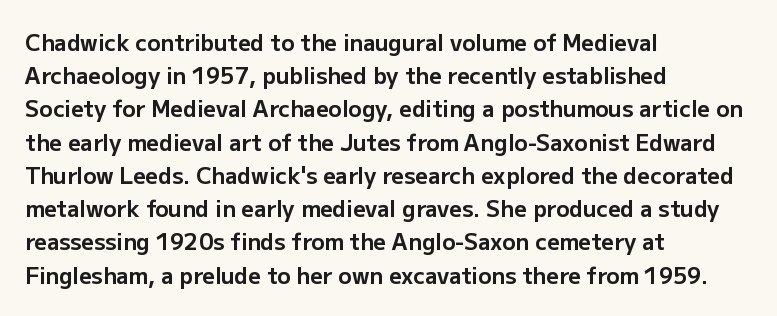
The image shows 22 px bold type, upright; set left-aligned, normal line spacing (1.51x), normal letter spacing, not underlined.
